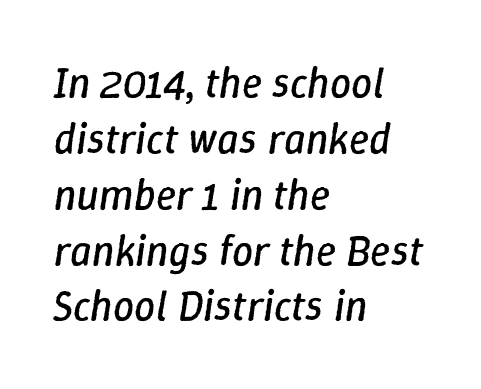
{"italic": "yes", "lean": "right", "slant_degrees": 9, "bold": "no", "weight": "regular", "width": "normal", "stroke_contrast": "low", "x_height": "medium", "monospaced": "no", "underline": "no", "align": "left", "line_spacing": "normal", "line_spacing_ratio": 1.33, "letter_spacing": "normal", "letter_spacing_em": 0.0, "glyph_px": 42}
